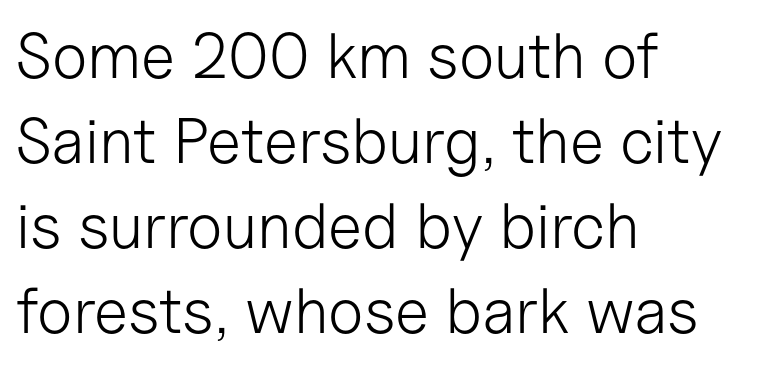
The image shows 64 px light sans-serif type, upright; set left-aligned, normal line spacing (1.33x), normal letter spacing, not underlined; low stroke contrast and a medium x-height.
